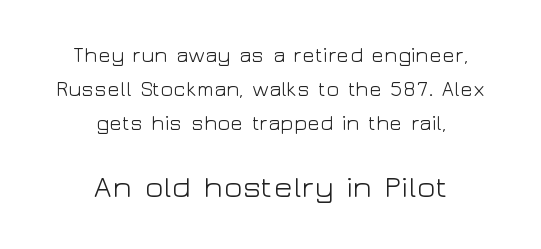
Q: Is the text bold? A: No.
Q: Is the text italic (slanted)? A: No, it is upright.
Q: Is the typeface a serif or a sans-serif typeface? A: Sans-serif.
Q: Is the text underlined? A: No.
Q: How is the paragraph aligned? A: Centered.
Q: Is the spacing between letters normal or unusually wide? A: Normal.
Q: Is the spacing between lines tight, normal or loose? A: Normal.
Q: Which block of text is set in a larger size, the first (top) or the second (bottom)? A: The second (bottom) one.
Q: Width (condensed, normal, or wide)? A: Wide.
Q: Stroke contrast? A: Low.
Q: x-height? A: Medium.
Q: Monospaced? A: No.
